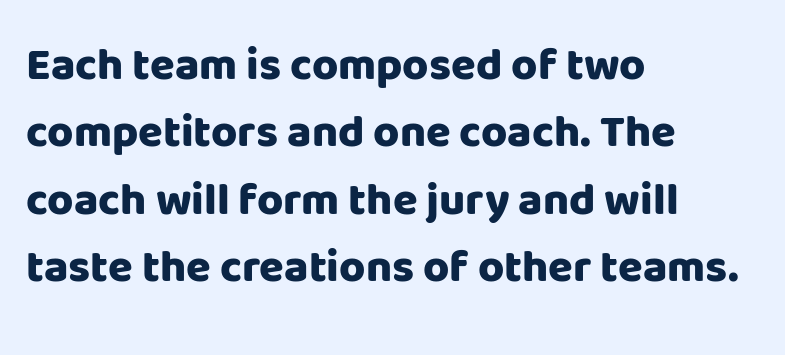
{"serif": "no", "italic": "no", "bold": "yes", "weight": "heavy", "width": "normal", "stroke_contrast": "low", "x_height": "large", "monospaced": "no", "underline": "no", "align": "left", "line_spacing": "normal", "line_spacing_ratio": 1.5, "letter_spacing": "normal", "letter_spacing_em": 0.0, "glyph_px": 45}
